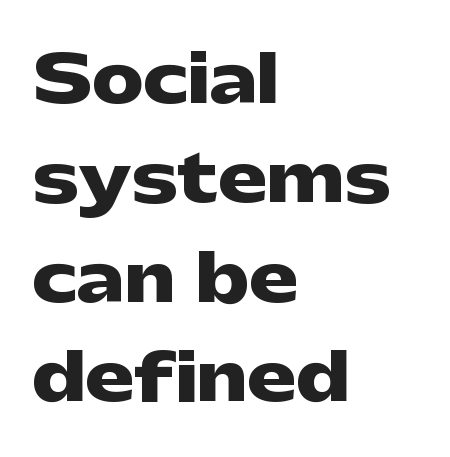
The image shows 65 px heavy, wide sans-serif type, upright; set left-aligned, normal line spacing (1.53x), normal letter spacing, not underlined; low stroke contrast and a medium x-height.
